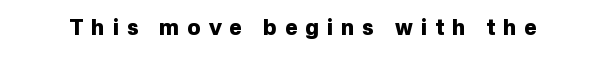
{"italic": "no", "bold": "yes", "underline": "no", "letter_spacing": "wide", "letter_spacing_em": 0.38, "glyph_px": 21}
